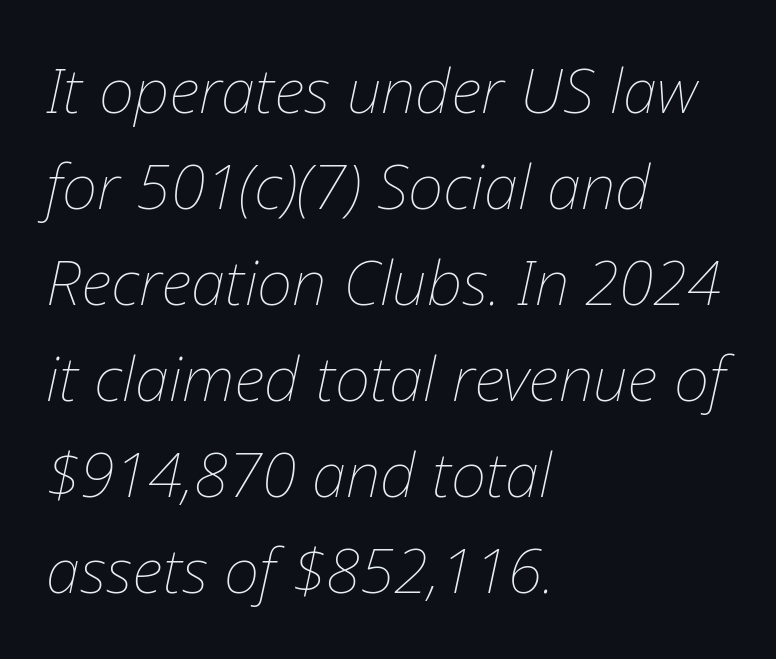
{"italic": "yes", "lean": "right", "slant_degrees": 12, "bold": "no", "weight": "thin", "width": "normal", "stroke_contrast": "low", "x_height": "medium", "monospaced": "no", "underline": "no", "align": "left", "line_spacing": "normal", "line_spacing_ratio": 1.55, "letter_spacing": "normal", "letter_spacing_em": 0.0, "glyph_px": 62}
